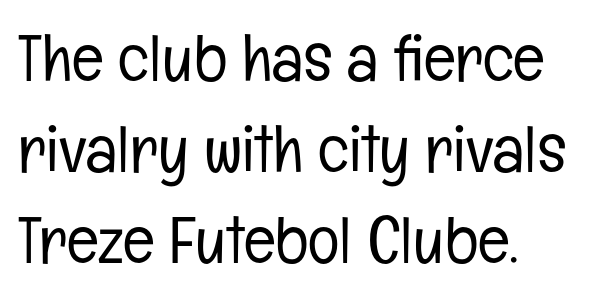
Q: Is the text bold? A: No.
Q: Is the text italic (slanted)? A: No, it is upright.
Q: Is the typeface a serif or a sans-serif typeface? A: Sans-serif.
Q: Is the text underlined? A: No.
Q: How is the paragraph aligned? A: Left-aligned.
Q: Is the spacing between letters normal or unusually wide? A: Normal.
Q: Is the spacing between lines tight, normal or loose? A: Normal.
Q: Width (condensed, normal, or wide)? A: Condensed.
Q: Stroke contrast? A: Low.
Q: x-height? A: Medium.
Q: Monospaced? A: No.
